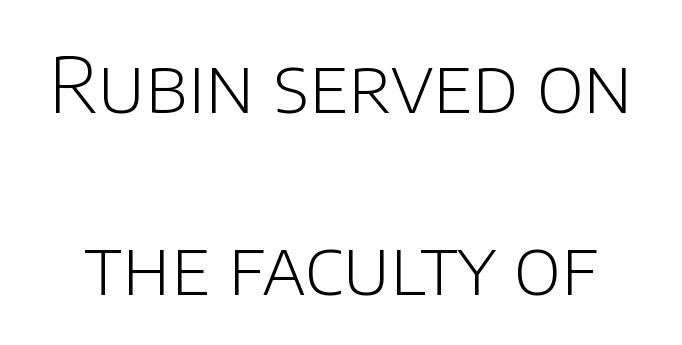
{"serif": "no", "italic": "no", "bold": "no", "weight": "light", "width": "normal", "stroke_contrast": "low", "x_height": "large", "monospaced": "no", "underline": "no", "line_spacing": "loose", "line_spacing_ratio": 2.36, "letter_spacing": "normal", "letter_spacing_em": 0.0, "glyph_px": 77}
